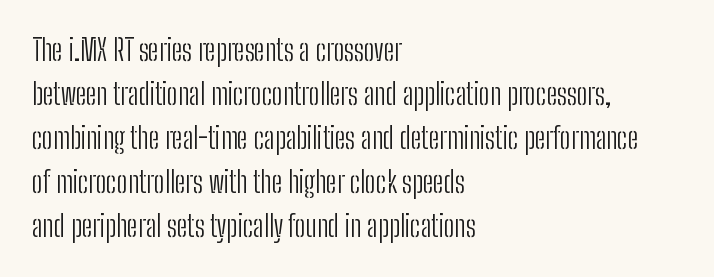
{"serif": "no", "italic": "no", "bold": "no", "weight": "light", "width": "condensed", "stroke_contrast": "low", "x_height": "medium", "monospaced": "no", "underline": "no", "align": "left", "line_spacing": "normal", "line_spacing_ratio": 1.52, "letter_spacing": "normal", "letter_spacing_em": 0.0, "glyph_px": 29}
